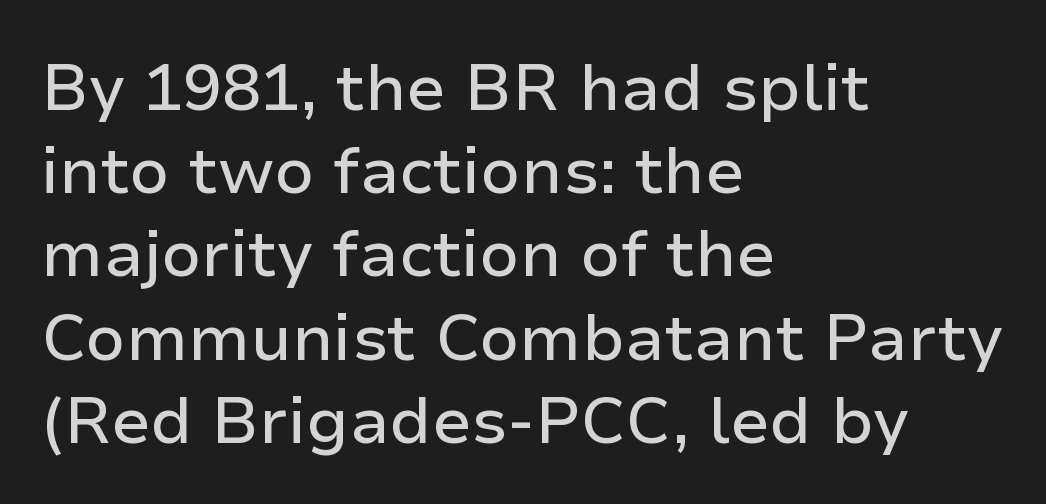
Q: Is the text italic (slanted)? A: No, it is upright.
Q: Is the typeface a serif or a sans-serif typeface? A: Sans-serif.
Q: Is the text underlined? A: No.
Q: How is the paragraph aligned? A: Left-aligned.
Q: Is the spacing between letters normal or unusually wide? A: Normal.
Q: Is the spacing between lines tight, normal or loose? A: Normal.
Q: Width (condensed, normal, or wide)? A: Normal.
Q: Stroke contrast? A: Low.
Q: x-height? A: Medium.
Q: Monospaced? A: No.
